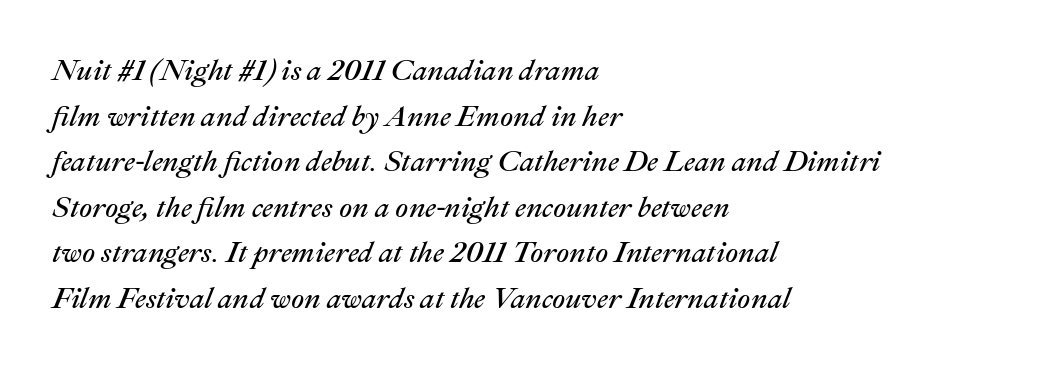
The image shows 29 px regular-weight type, italic (leaning right); set left-aligned, normal line spacing (1.57x), normal letter spacing, not underlined; medium stroke contrast and a medium x-height.
